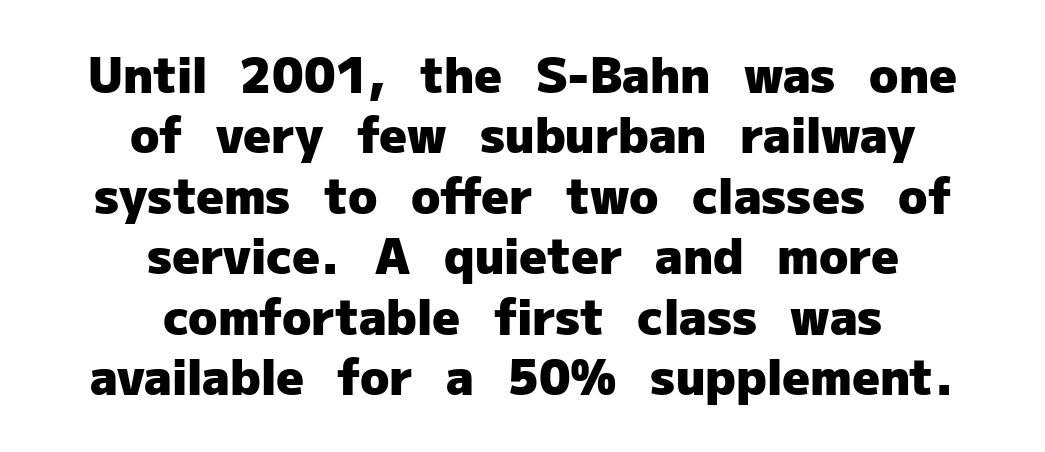
{"serif": "no", "italic": "no", "bold": "yes", "weight": "heavy", "width": "normal", "stroke_contrast": "low", "x_height": "medium", "monospaced": "no", "underline": "no", "align": "center", "line_spacing": "normal", "line_spacing_ratio": 1.26, "letter_spacing": "normal", "letter_spacing_em": 0.0, "glyph_px": 48}
